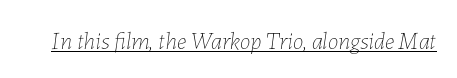
The image shows 24 px text type, italic (leaning right); set normal letter spacing, underlined.
